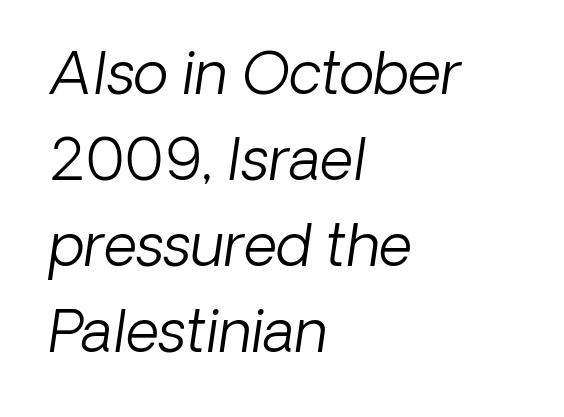
This is sans-serif lettering, the kind often seen on screens and signage. These glyphs show unthickened strokes, regular width or finer. A typesetter would call this proportional, since set widths differ per character. The passage is arranged the way most books set body copy — flush left. Honestly, the letter spacing is just normal — you wouldn't notice it. Successive baselines arrive at the customary interval.
